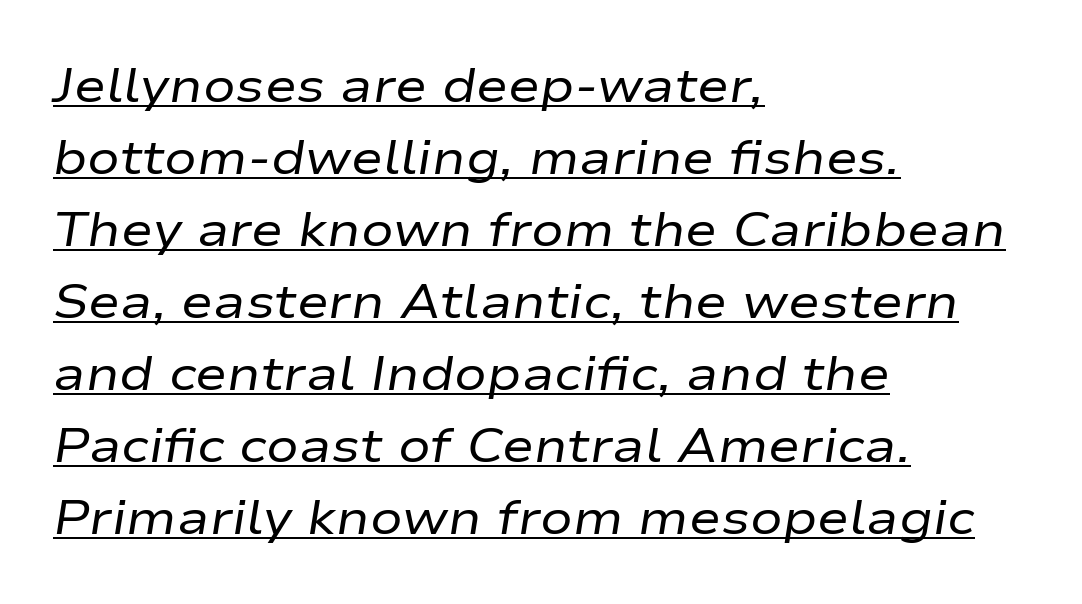
This is not heavy type; no bold has been used. Left-aligned paragraph, ragged on the right. Rows of type keep a routine distance in the vertical direction. Compared with typical body copy, the letter spacing here is the same. Spacing verdict: proportional, widths tailored to each character. A baseline rule has been typeset under these characters.
